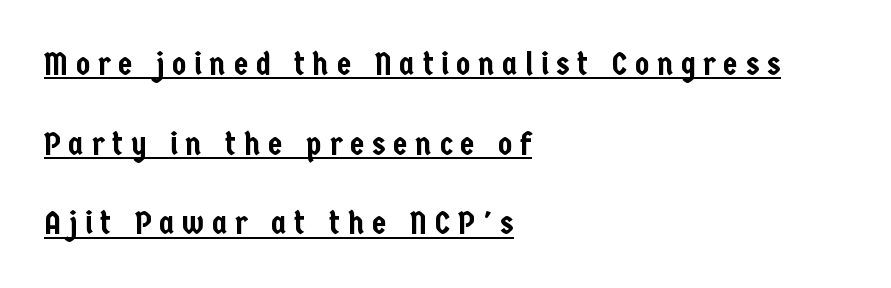
{"serif": "no", "italic": "no", "width": "condensed", "stroke_contrast": "low", "x_height": "medium", "monospaced": "no", "underline": "yes", "align": "left", "line_spacing": "loose", "line_spacing_ratio": 2.41, "letter_spacing": "wide", "letter_spacing_em": 0.23, "glyph_px": 33}
